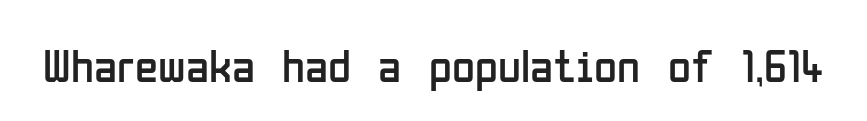
Unbolded letterforms with no extra heft. Is this a fixed-width face? No — the glyphs have proportional, varying widths. Ascenders rise straight up at ninety degrees. The passage shown is typeset with a sans-serif family. A typesetter would call this zero additional tracking.
